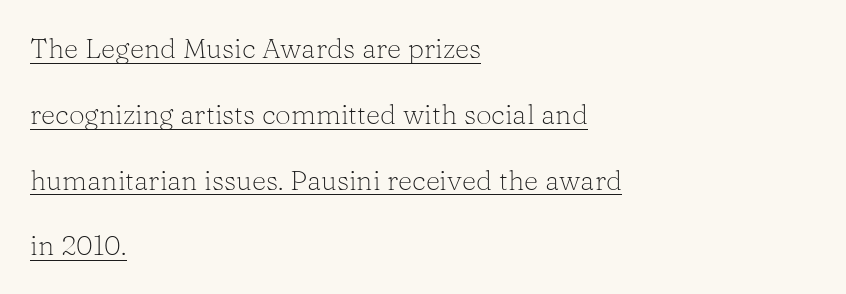
{"serif": "yes", "italic": "no", "bold": "no", "weight": "light", "width": "normal", "stroke_contrast": "low", "x_height": "medium", "monospaced": "no", "underline": "yes", "align": "left", "line_spacing": "loose", "line_spacing_ratio": 2.35, "letter_spacing": "normal", "letter_spacing_em": 0.0, "glyph_px": 28}
